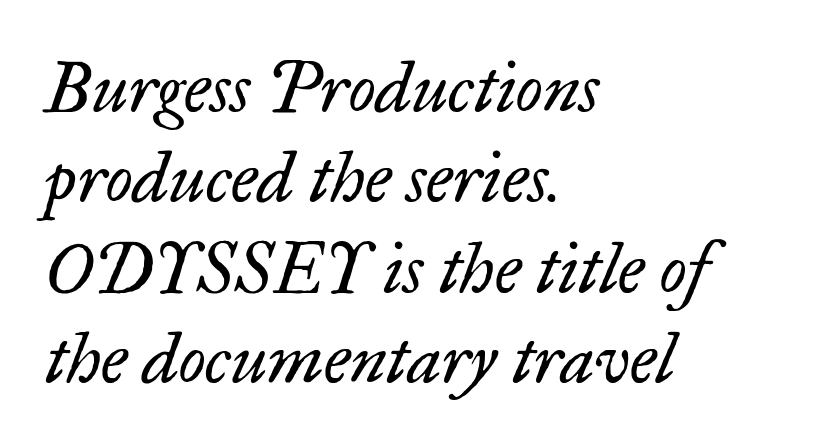
Line spacing here is normal. The lines in this sample share a left origin and differ only in where they stop. The passage shown is typeset with a serif family. These lines are rendered in a variable-pitch font.
